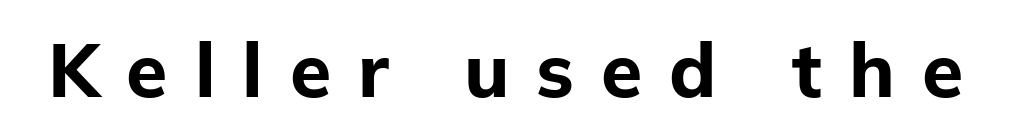
In terms of weight, the rendering is a true, heavy bold. The letters stand straight up with perfectly vertical stems. Varying glyph widths throughout — classic text-font behaviour. Each row of text sits above clean, open space. The rendering inserts visible extra space after every character. The font family rendered here belongs to the sans-serif group.
